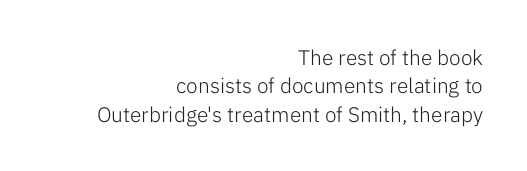
{"italic": "no", "bold": "no", "underline": "no", "align": "right", "line_spacing": "normal", "line_spacing_ratio": 1.35, "letter_spacing": "normal", "letter_spacing_em": 0.0, "glyph_px": 21}
